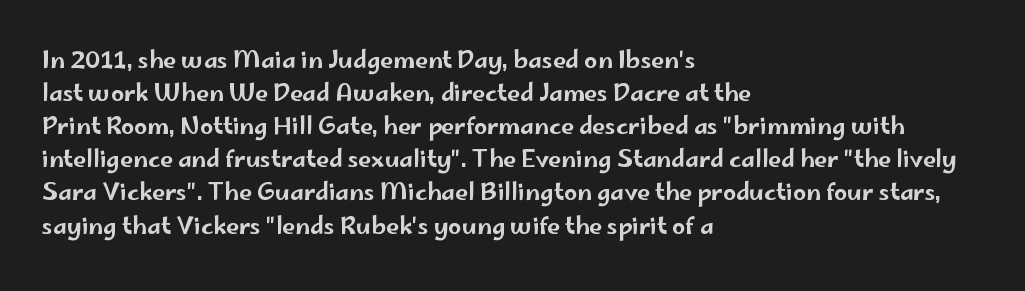
The block of text has a typical density, with ordinary space between rows. Tracking here is standard; glyphs follow each other at the usual distance. The strip under each line holds only bare page. The lettering holds an erect, upright posture throughout. Teacher's note: observe the even left margin — that is flush-left alignment.
